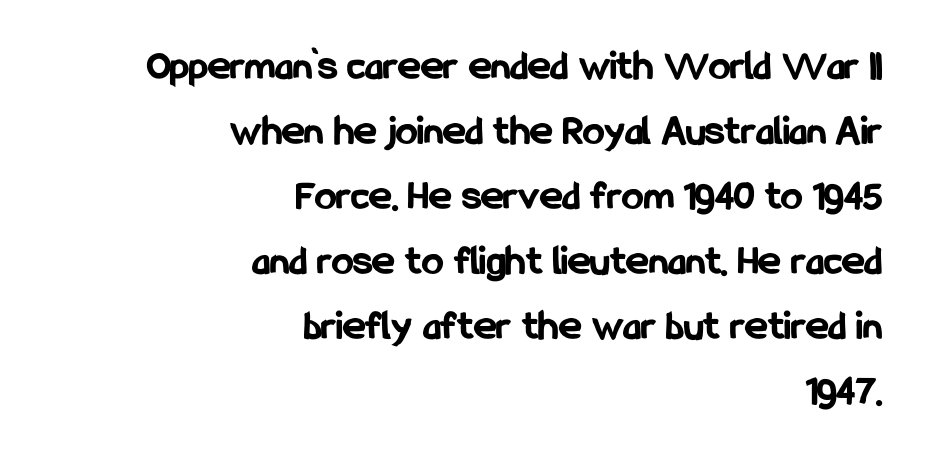
The image shows 43 px bold, condensed sans-serif type, upright; set right-aligned, normal line spacing (1.51x), normal letter spacing, not underlined; low stroke contrast and a medium x-height.
